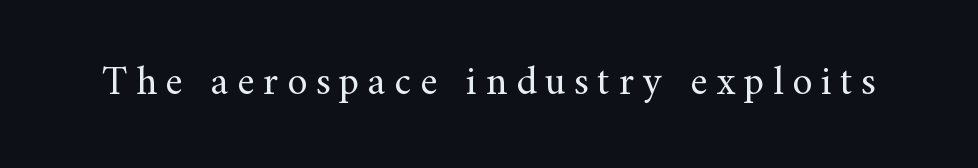
The image shows 41 px regular-weight serif type, upright; set unusually wide letter spacing (+0.21 em), not underlined; medium stroke contrast and a small x-height.
